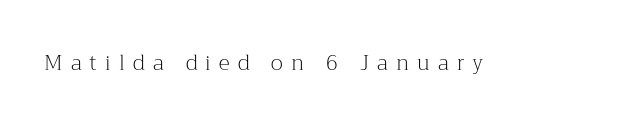
{"italic": "no", "bold": "no", "underline": "no", "letter_spacing": "wide", "letter_spacing_em": 0.39, "glyph_px": 21}
